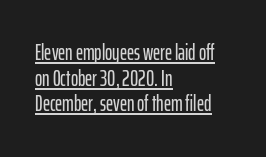
{"italic": "no", "underline": "yes", "align": "left", "line_spacing_ratio": 1.16, "letter_spacing": "normal", "letter_spacing_em": 0.0, "glyph_px": 22}
